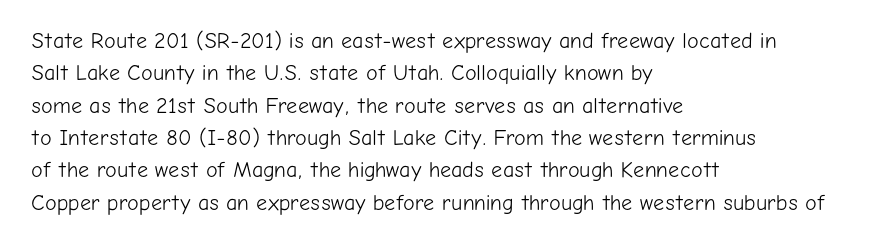
Q: Is the text bold? A: No.
Q: Is the text italic (slanted)? A: No, it is upright.
Q: Is the text underlined? A: No.
Q: How is the paragraph aligned? A: Left-aligned.
Q: Is the spacing between letters normal or unusually wide? A: Normal.
Q: Is the spacing between lines tight, normal or loose? A: Normal.
